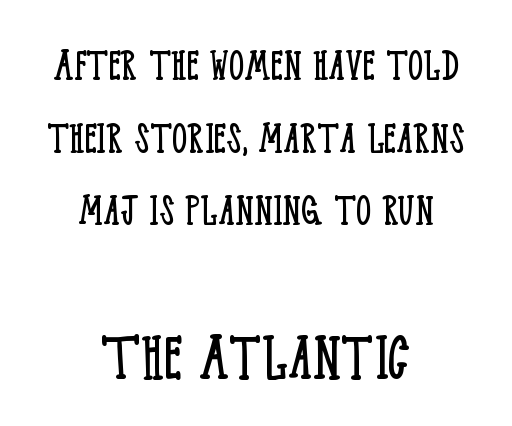
Short note: letters normally spaced. Old-style or modern, the face here clearly has serifs. If you squint, the bottom block still reads clearly — it's the larger of the two. Every row of glyphs is offset so its center matches the block's center.
